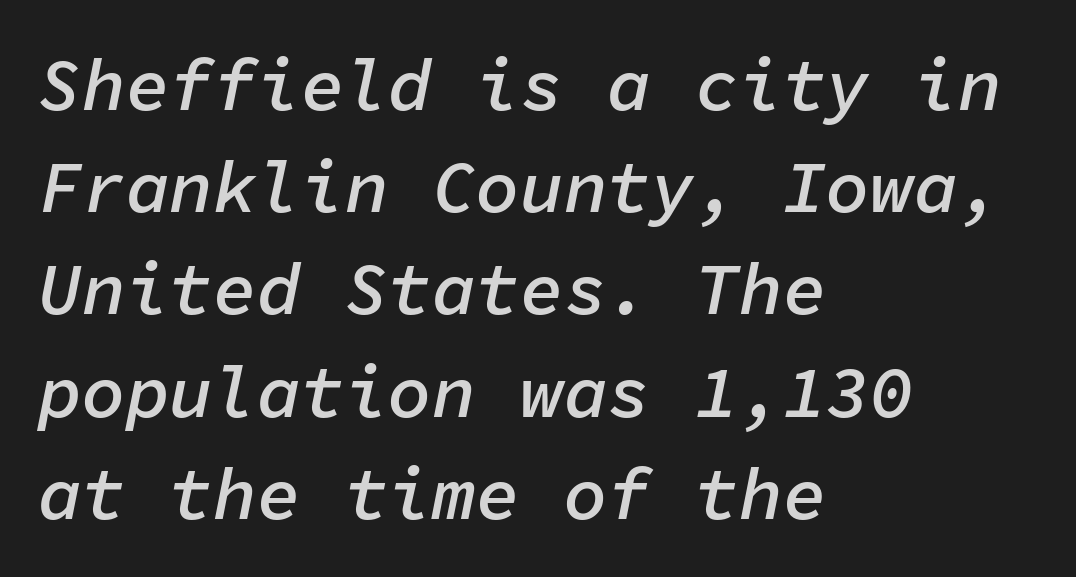
The image shows 73 px semibold type, italic (leaning right), monospaced; set left-aligned, normal line spacing (1.4x), normal letter spacing, not underlined; low stroke contrast and a medium x-height.
